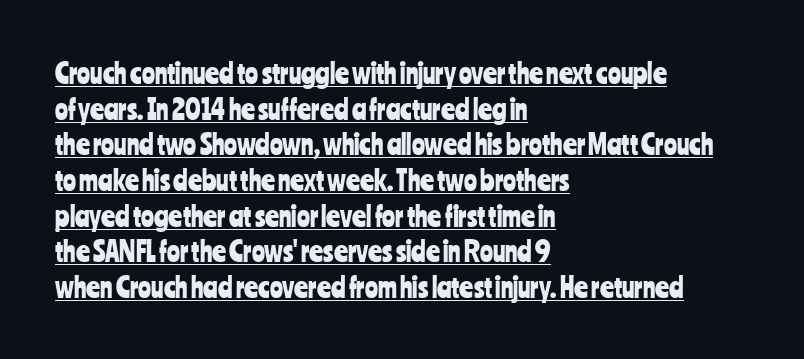
{"italic": "no", "underline": "yes", "align": "left", "line_spacing": "normal", "line_spacing_ratio": 1.32, "letter_spacing": "normal", "letter_spacing_em": 0.0, "glyph_px": 27}
